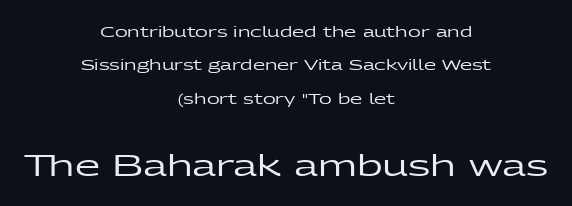
The image shows 29 px wide sans-serif type, upright; set centered, loose line spacing (2.39x), normal letter spacing, not underlined; the second (bottom) block is 2.07x larger; low stroke contrast and a medium x-height.
